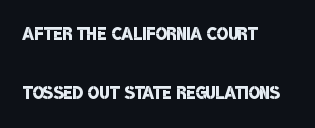
{"bold": "semi", "underline": "no", "align": "left", "line_spacing": "loose", "line_spacing_ratio": 2.44, "letter_spacing": "normal", "letter_spacing_em": 0.0, "glyph_px": 24}
